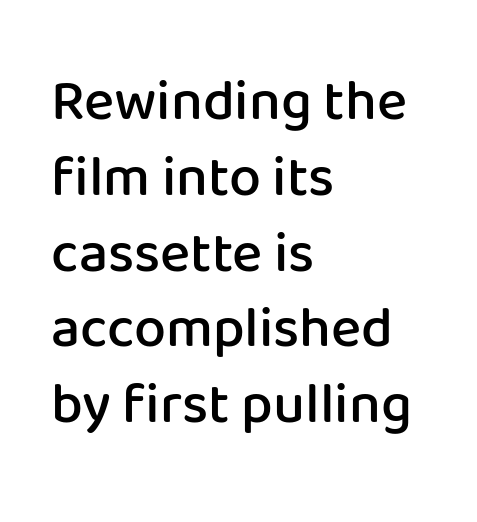
The image shows 57 px semibold sans-serif type, upright; set left-aligned, normal line spacing (1.33x), normal letter spacing, not underlined; low stroke contrast and a medium x-height.
